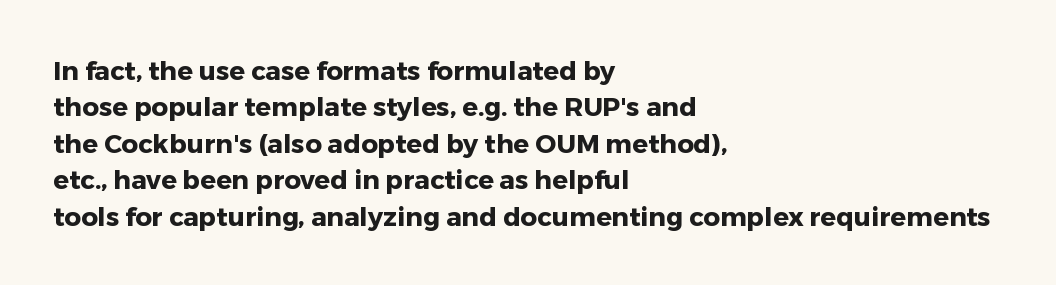
Characters remain perfectly vertical along every line. The passage is arranged the way most books set body copy — flush left. These lines sit exactly where default settings would place them. Nobody touched the tracking dial on this one. Descender tails drop into unmarked territory. Is the type bold? Yes — the strokes are clearly thick and heavy.
